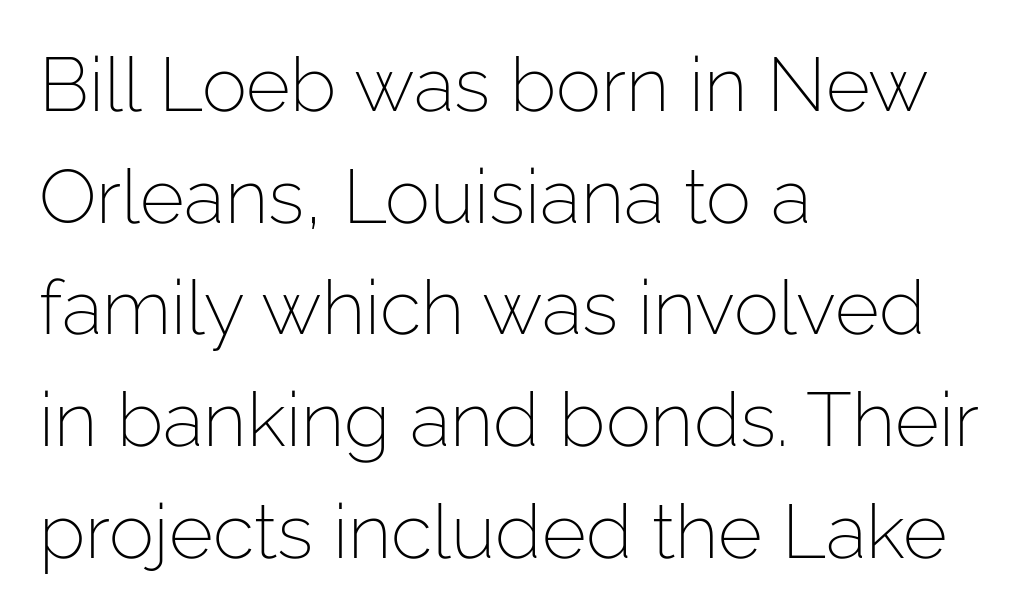
{"serif": "no", "italic": "no", "bold": "no", "weight": "light", "width": "normal", "stroke_contrast": "low", "x_height": "medium", "monospaced": "no", "underline": "no", "align": "left", "line_spacing": "normal", "line_spacing_ratio": 1.47, "letter_spacing": "normal", "letter_spacing_em": 0.0, "glyph_px": 76}
